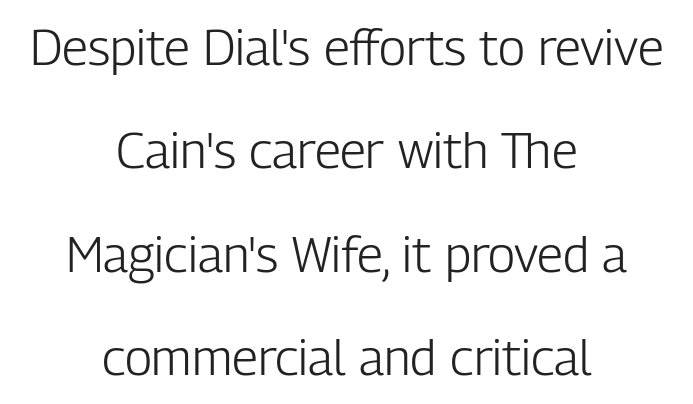
The image shows 50 px light, condensed sans-serif type, upright; set centered, loose line spacing (2.07x), normal letter spacing, not underlined; low stroke contrast and a medium x-height.
